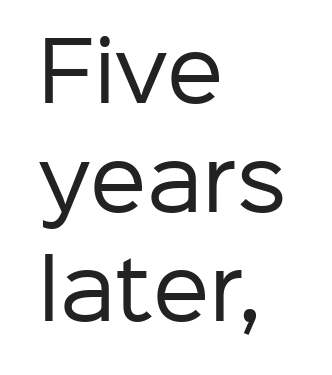
Unlike a traditional serif, this face leaves its strokes unadorned. No extra tracking has been applied to these lines. The letters look calm and open, with moderate or lighter stems. Regular leading. The lettering holds an erect, upright posture throughout.
